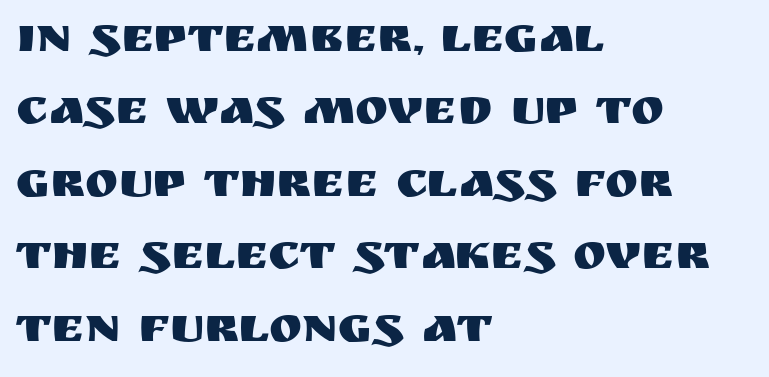
Q: Is the text italic (slanted)? A: No, it is upright.
Q: Is the typeface a serif or a sans-serif typeface? A: Sans-serif.
Q: Is the text underlined? A: No.
Q: How is the paragraph aligned? A: Left-aligned.
Q: Is the spacing between letters normal or unusually wide? A: Normal.
Q: Is the spacing between lines tight, normal or loose? A: Normal.
Q: Width (condensed, normal, or wide)? A: Normal.
Q: Stroke contrast? A: Medium.
Q: x-height? A: Large.
Q: Monospaced? A: No.
